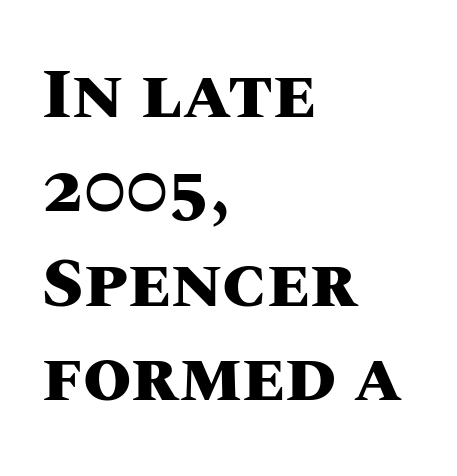
Just letters on the line, the space beneath them empty. The passage shown is typed in a proportional face where columns would drift. Posture: upright roman. In terms of weight, the rendering is a true, heavy bold.
